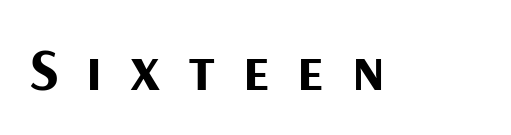
The image shows 61 px bold sans-serif type, upright; set unusually wide letter spacing (+0.45 em), not underlined; medium stroke contrast and a medium x-height.
